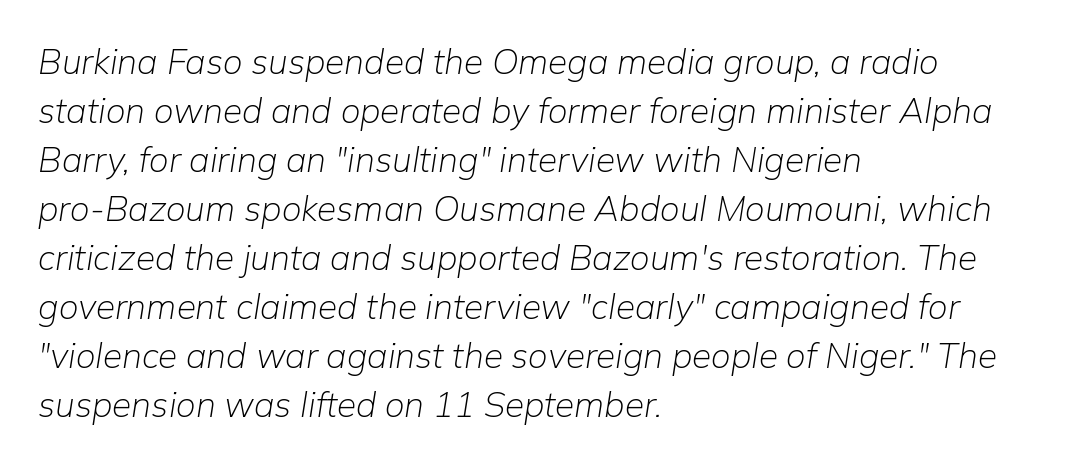
Q: Is the text bold? A: No.
Q: Is the text italic (slanted)? A: Yes, it leans right by about 9 degrees.
Q: Is the text underlined? A: No.
Q: How is the paragraph aligned? A: Left-aligned.
Q: Is the spacing between letters normal or unusually wide? A: Normal.
Q: Is the spacing between lines tight, normal or loose? A: Normal.
Q: Width (condensed, normal, or wide)? A: Normal.
Q: Stroke contrast? A: Low.
Q: x-height? A: Medium.
Q: Monospaced? A: No.
